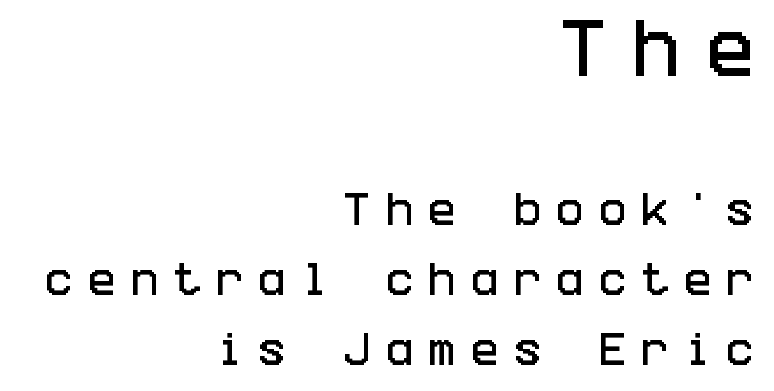
The image shows 64 px condensed sans-serif type, upright; set right-aligned, loose line spacing (1.9x), unusually wide letter spacing (+0.4 em), not underlined; the first (top) block is 1.73x larger; low stroke contrast and a large x-height.
